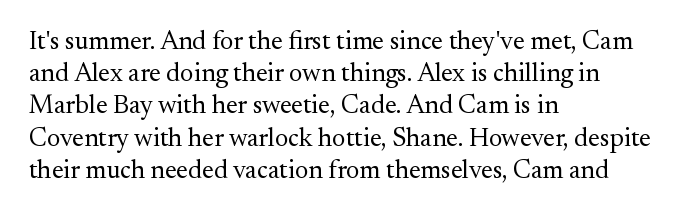
Q: Is the text bold? A: No.
Q: Is the text italic (slanted)? A: No, it is upright.
Q: Is the text underlined? A: No.
Q: How is the paragraph aligned? A: Left-aligned.
Q: Is the spacing between letters normal or unusually wide? A: Normal.
